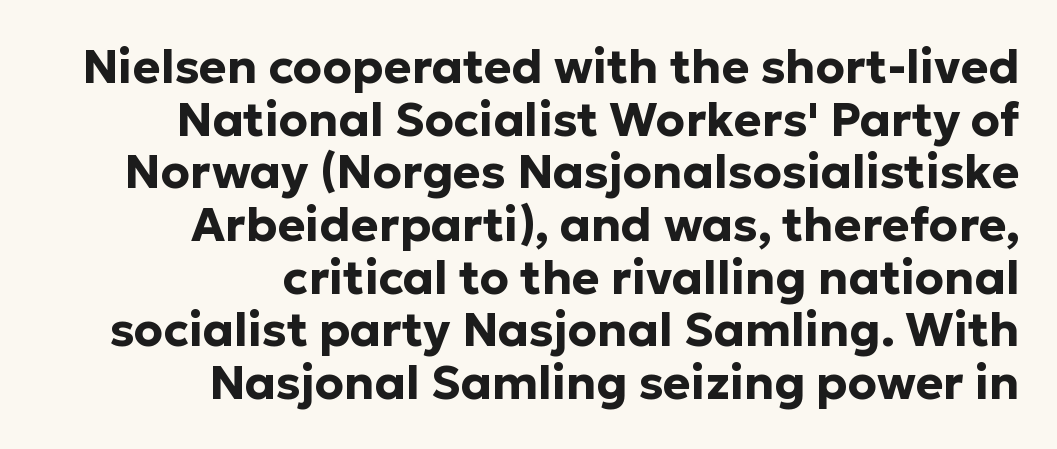
The characters display no serif detailing; their extremities are plain. Compared with typical body copy, the letter spacing here is the same. Italic: no, the glyphs are upright roman. You could barely slide anything between these rows. The passage shown is not underscored anywhere.
